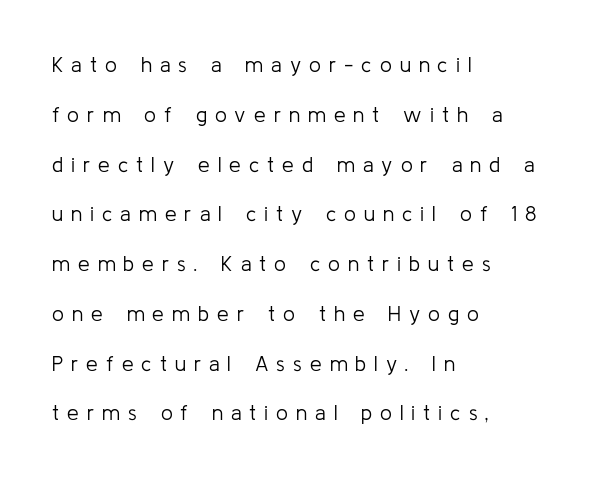
Ordinary non-slanted type is in use. How would I describe the line gaps? Wide and relaxed. What stands out about the letter spacing? Its width — letters are far apart. The passage shown is not bold in any degree.
